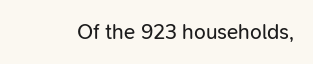
The passage shown is not underscored anywhere. The font's upright variant was chosen for this text. Stems here are at most as thick as an everyday book face. Observe the ordinary spacing: letters are neighbours, not strangers.
